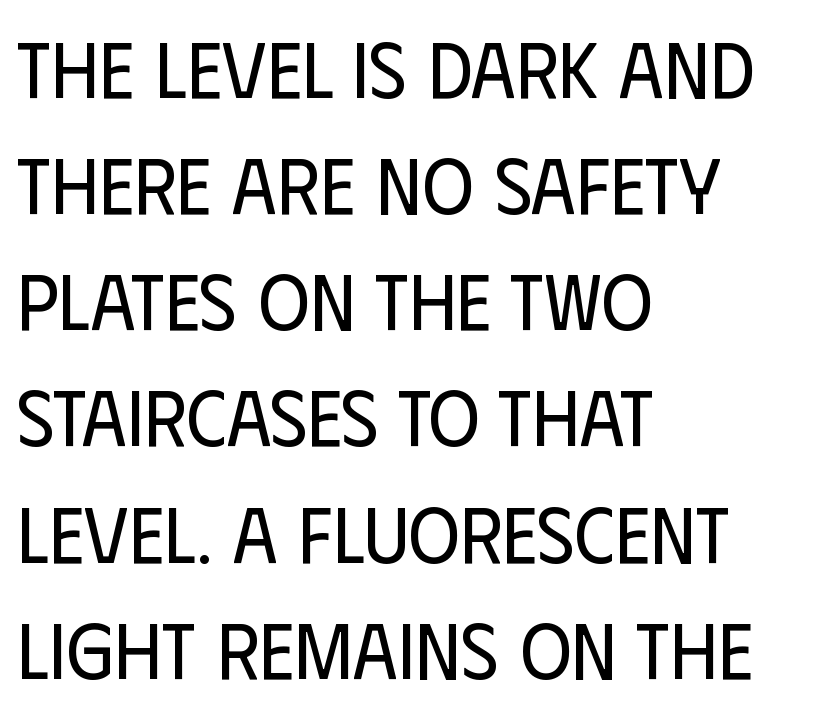
{"serif": "no", "italic": "no", "bold": "no", "weight": "regular", "width": "condensed", "stroke_contrast": "low", "x_height": "large", "monospaced": "no", "underline": "no", "align": "left", "line_spacing": "normal", "line_spacing_ratio": 1.47, "letter_spacing": "normal", "letter_spacing_em": 0.0, "glyph_px": 79}
